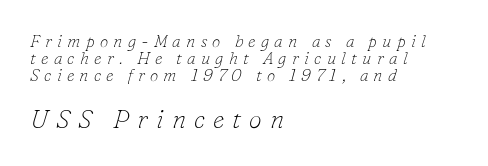
{"italic": "yes", "lean": "right", "slant_degrees": 16, "bold": "no", "underline": "no", "align": "left", "line_spacing": "tight", "line_spacing_ratio": 1.01, "letter_spacing": "wide", "letter_spacing_em": 0.31, "larger_block": "second", "size_ratio": 1.53, "glyph_px": 26}
